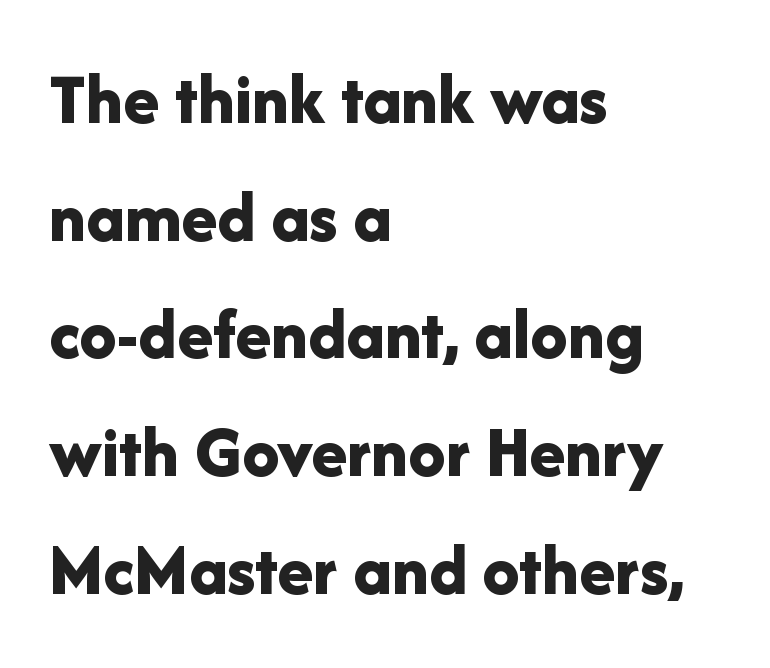
The image shows 74 px bold sans-serif type, upright; set left-aligned, normal line spacing (1.59x), normal letter spacing, not underlined; low stroke contrast and a medium x-height.
